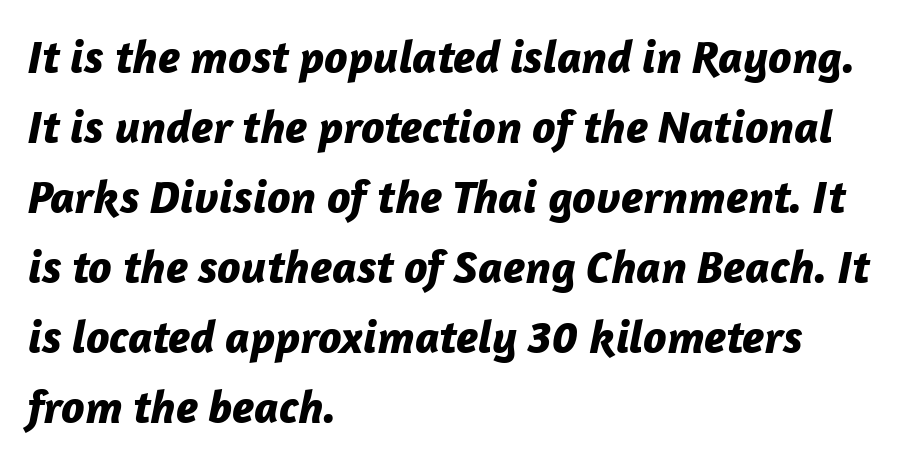
The image shows 47 px bold type, italic (leaning right); set left-aligned, normal line spacing (1.49x), normal letter spacing, not underlined; low stroke contrast and a medium x-height.
